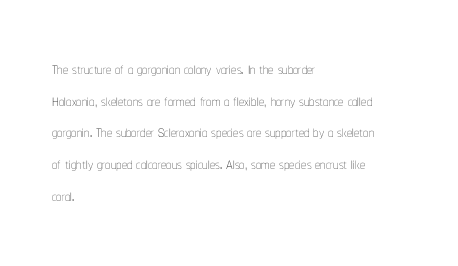
{"italic": "no", "bold": "no", "underline": "no", "align": "left", "line_spacing": "normal", "line_spacing_ratio": 1.51, "letter_spacing": "normal", "letter_spacing_em": 0.0, "glyph_px": 21}
